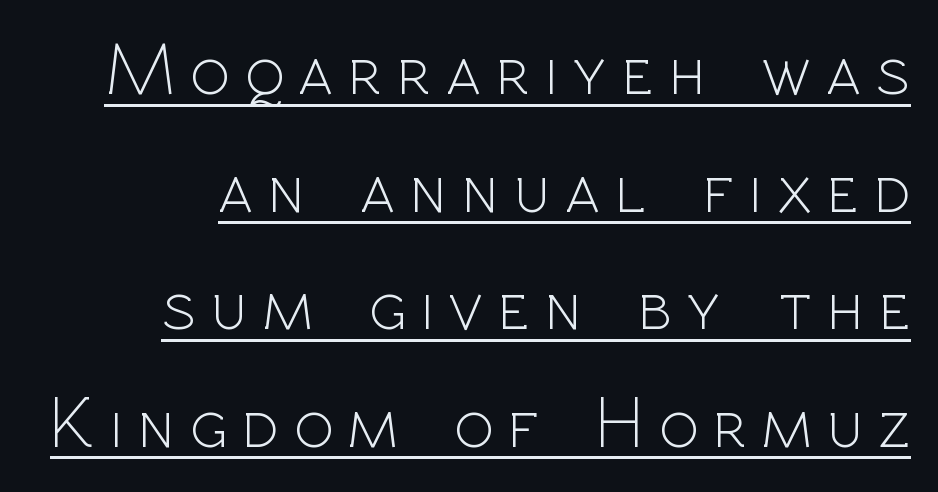
A roman cut, with each character standing at attention. Stems here are at most as thick as an everyday book face. Each letter keeps its own natural width here, so spacing adapts to shape. Horizontally, the lines are justified to the trailing edge only. Inter-character spacing is expanded well beyond the font's built-in metrics.
